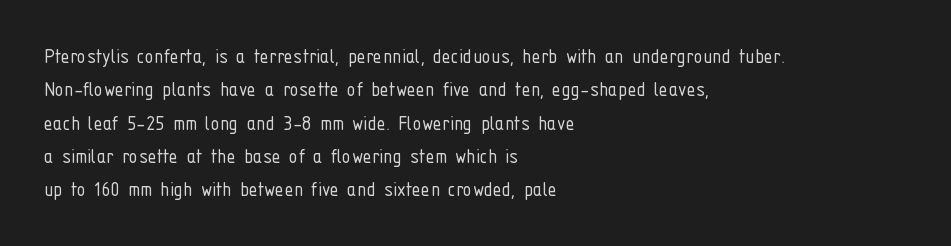
How would I describe the line gaps? Plain and ordinary. Just letters on the line, the space beneath them empty. Alignment: flush left. In terms of posture, this sample is upright.
